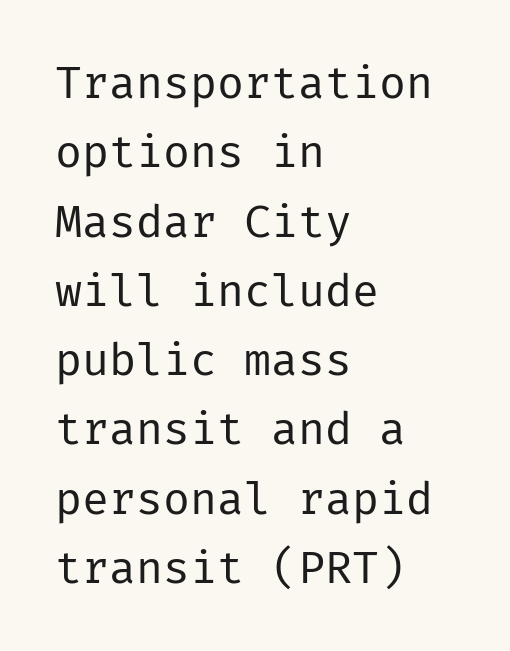
Q: Is the text bold? A: No.
Q: Is the text italic (slanted)? A: No, it is upright.
Q: Is the typeface a serif or a sans-serif typeface? A: Sans-serif.
Q: Is the text underlined? A: No.
Q: How is the paragraph aligned? A: Left-aligned.
Q: Is the spacing between letters normal or unusually wide? A: Normal.
Q: Is the spacing between lines tight, normal or loose? A: Normal.
Q: Width (condensed, normal, or wide)? A: Normal.
Q: Stroke contrast? A: Low.
Q: x-height? A: Medium.
